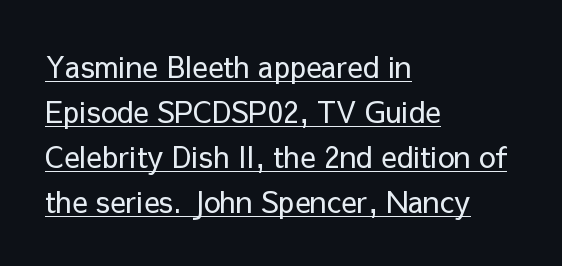
The lettering stays uniformly vertical, giving the passage a roman look. The passage shown is typed in a proportional face where columns would drift. The lettering is marked with a stroke running underneath it. A student would call this left alignment; a typographer would say flush left, rag right. Observe the ordinary spacing: letters are neighbours, not strangers. Regular leading.
